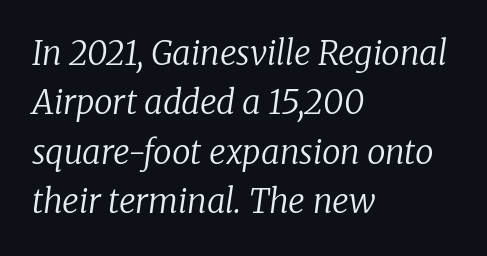
{"serif": "yes", "italic": "yes", "lean": "right", "slant_degrees": 8, "bold": "no", "weight": "regular", "width": "normal", "stroke_contrast": "low", "x_height": "medium", "monospaced": "no", "underline": "no", "align": "left", "line_spacing": "normal", "line_spacing_ratio": 1.5, "letter_spacing": "normal", "letter_spacing_em": 0.0, "glyph_px": 33}
